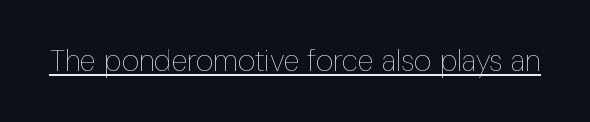
The face used here appears with an underline applied. Spacing verdict: proportional, widths tailored to each character. The strokes are not fattened; the text isn't bold. Style check: upright. Letter spacing: default.
